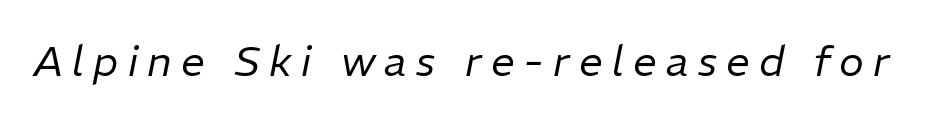
Proportional: the letters do not fall into vertical columns. The string is rendered with underlining switched off. Is the stroke heavy? The answer is a plain regular-or-lighter. The passage shown leans; its letterforms are oblique. Tracking here is generous; glyphs stand well apart from one another.
